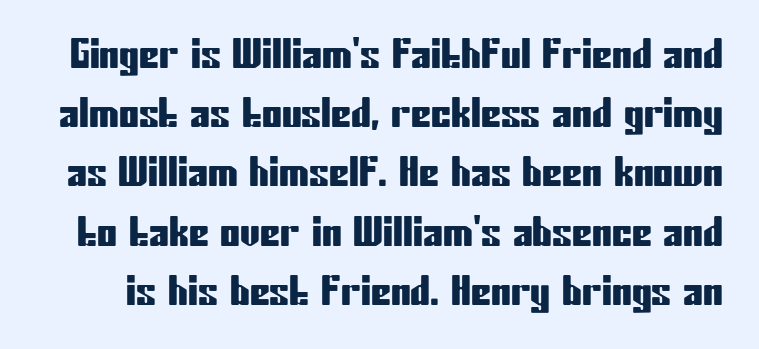
{"serif": "no", "italic": "no", "width": "condensed", "stroke_contrast": "low", "x_height": "medium", "monospaced": "no", "underline": "no", "line_spacing": "normal", "line_spacing_ratio": 1.48, "letter_spacing": "normal", "letter_spacing_em": 0.0, "glyph_px": 40}
